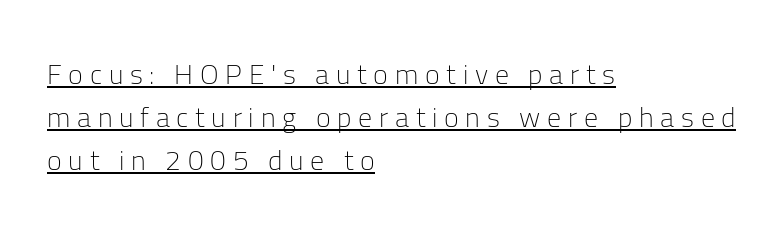
The image shows 28 px light sans-serif type, upright; set left-aligned, normal line spacing (1.54x), unusually wide letter spacing (+0.24 em), underlined; low stroke contrast and a medium x-height.
